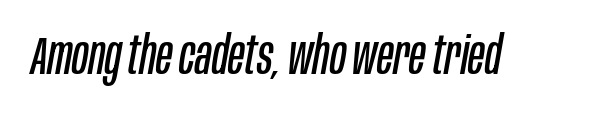
The image shows 53 px regular-weight, condensed type, italic (leaning right); set normal letter spacing, not underlined; low stroke contrast and a large x-height.
